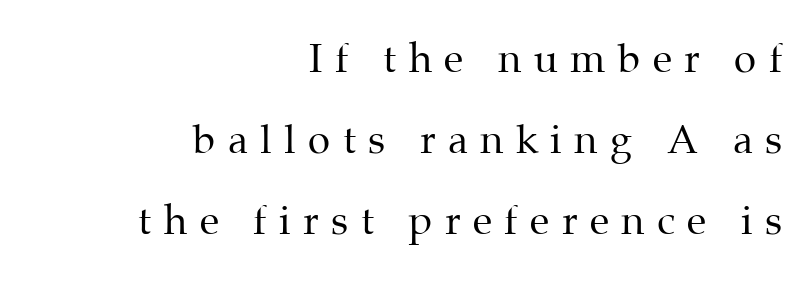
{"serif": "yes", "italic": "no", "bold": "no", "weight": "regular", "width": "normal", "stroke_contrast": "medium", "x_height": "medium", "monospaced": "no", "underline": "no", "align": "right", "line_spacing": "loose", "line_spacing_ratio": 2.03, "letter_spacing": "wide", "letter_spacing_em": 0.31, "glyph_px": 40}
